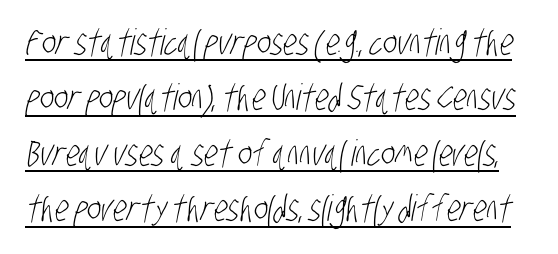
What's the leading like? Ordinary, nothing unusual. This sample has the flowing, uneven cadence of proportional lettering. The rendering shows plain stroke endings on the letterforms — a sans-serif design. You can see a thin bar hugging the bottom of the glyphs.
